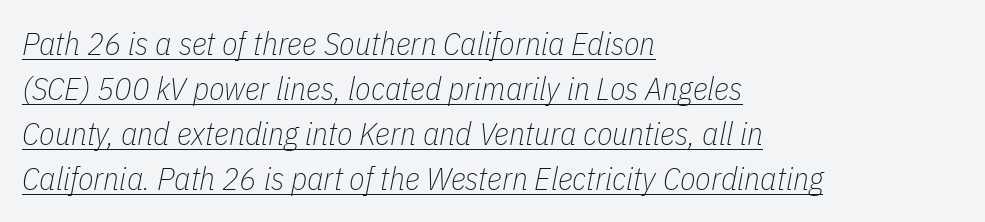
Q: Is the text bold? A: No.
Q: Is the text italic (slanted)? A: Yes, it leans right by about 11 degrees.
Q: Is the text underlined? A: Yes.
Q: How is the paragraph aligned? A: Left-aligned.
Q: Is the spacing between letters normal or unusually wide? A: Normal.
Q: Is the spacing between lines tight, normal or loose? A: Normal.
Q: Width (condensed, normal, or wide)? A: Condensed.
Q: Stroke contrast? A: Low.
Q: x-height? A: Medium.
Q: Monospaced? A: No.
